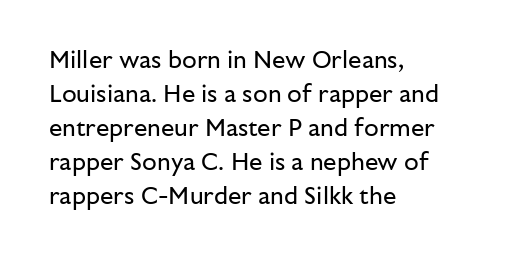
Q: Is the text bold? A: No.
Q: Is the text italic (slanted)? A: No, it is upright.
Q: Is the text underlined? A: No.
Q: How is the paragraph aligned? A: Left-aligned.
Q: Is the spacing between letters normal or unusually wide? A: Normal.
Q: Is the spacing between lines tight, normal or loose? A: Normal.
